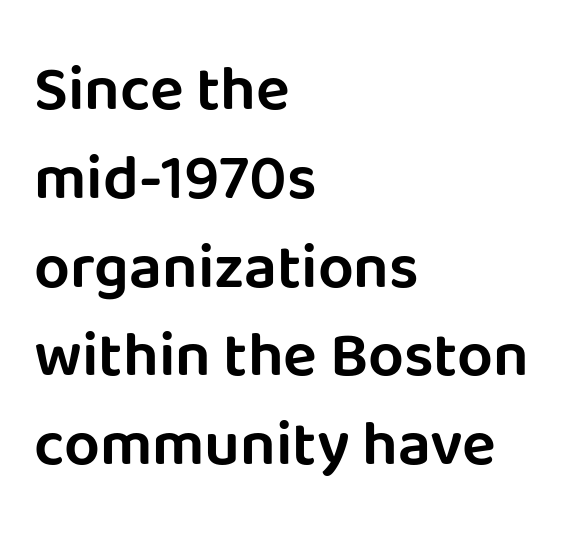
The image shows 63 px sans-serif type, upright; set left-aligned, normal line spacing (1.41x), normal letter spacing, not underlined; low stroke contrast and a large x-height.
